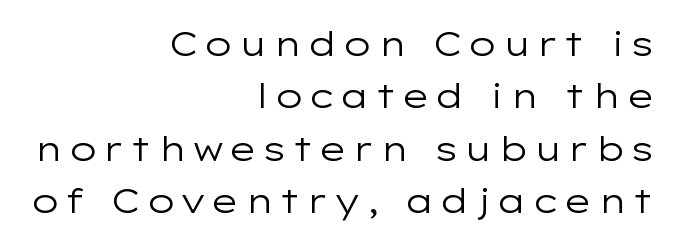
If you drew a line through each stem, it would be perfectly vertical. Words float on clear page, feet unadorned. Vertically, the passage feels balanced, rows spaced as you'd expect. These lines are set flush right with a ragged left edge. The passage shown is typeset with a sans-serif family.
